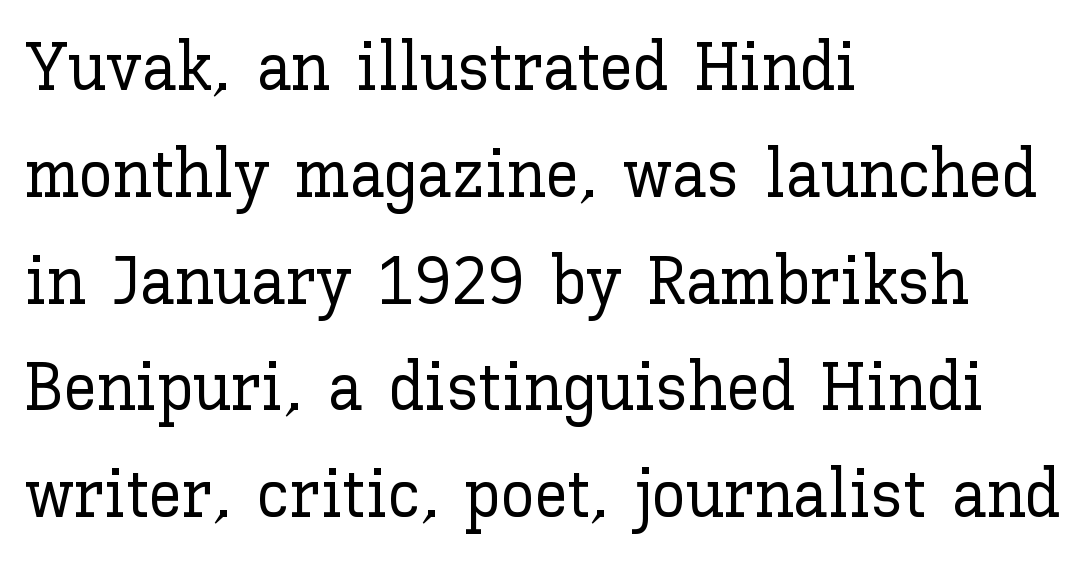
Q: Is the text italic (slanted)? A: No, it is upright.
Q: Is the text underlined? A: No.
Q: How is the paragraph aligned? A: Left-aligned.
Q: Is the spacing between letters normal or unusually wide? A: Normal.
Q: Is the spacing between lines tight, normal or loose? A: Normal.
Q: Width (condensed, normal, or wide)? A: Normal.
Q: Stroke contrast? A: Low.
Q: x-height? A: Medium.
Q: Monospaced? A: No.
